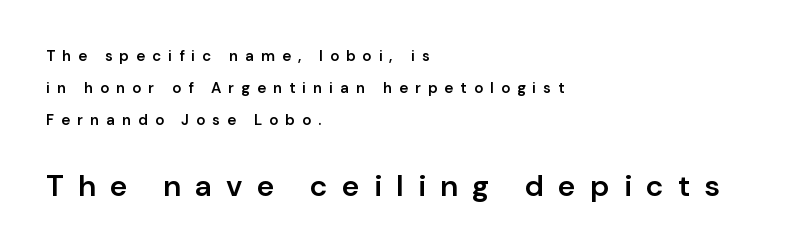
The image shows 30 px semibold sans-serif type, upright; set left-aligned, loose line spacing (2.13x), unusually wide letter spacing (+0.47 em), not underlined; the second (bottom) block is 2.0x larger; low stroke contrast and a medium x-height.
